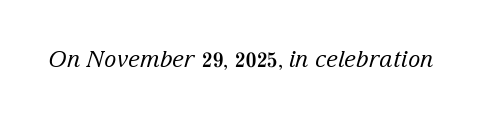
The image shows 23 px text type, italic (leaning right); set normal letter spacing, not underlined.
